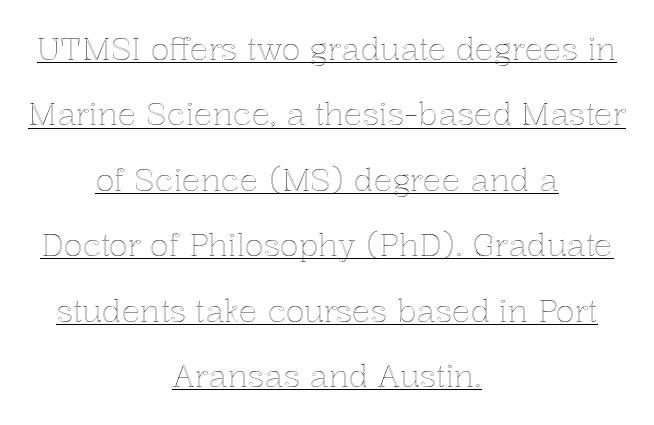
A typesetter would call this proportional, since set widths differ per character. Students, observe the line beneath the letters — that is underlining. The specimen reads as upright at a glance. Between one letter and the next there's only the usual sliver of space. Centered paragraph, ragged on both sides.
